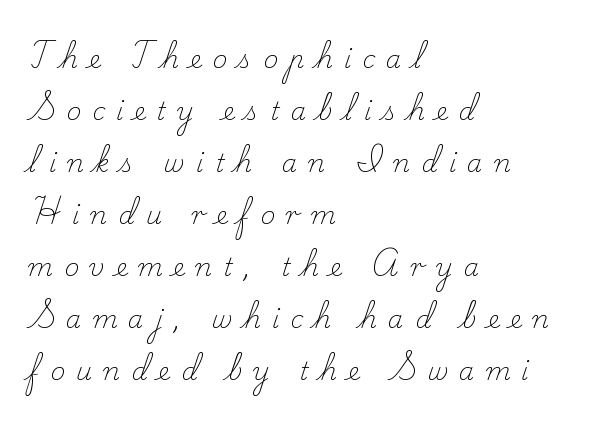
The image shows 25 px text type; set left-aligned, loose line spacing (2.08x), unusually wide letter spacing (+0.44 em), not underlined.
